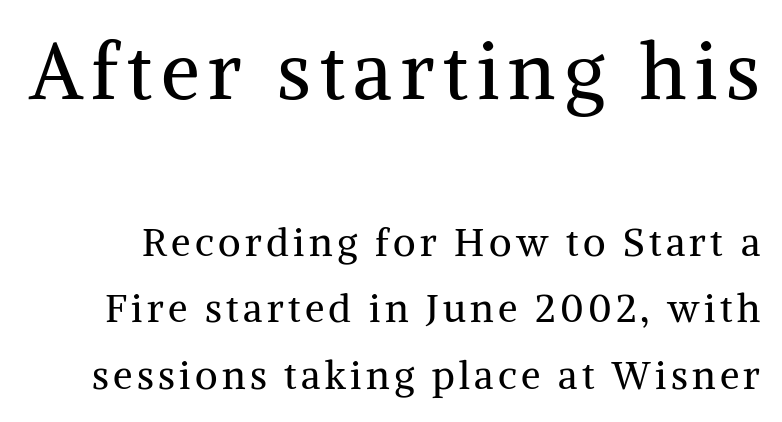
{"serif": "yes", "italic": "no", "bold": "no", "weight": "regular", "width": "normal", "stroke_contrast": "medium", "x_height": "medium", "monospaced": "no", "underline": "no", "line_spacing": "normal", "line_spacing_ratio": 1.7, "larger_block": "first", "size_ratio": 2.0, "glyph_px": 78}
